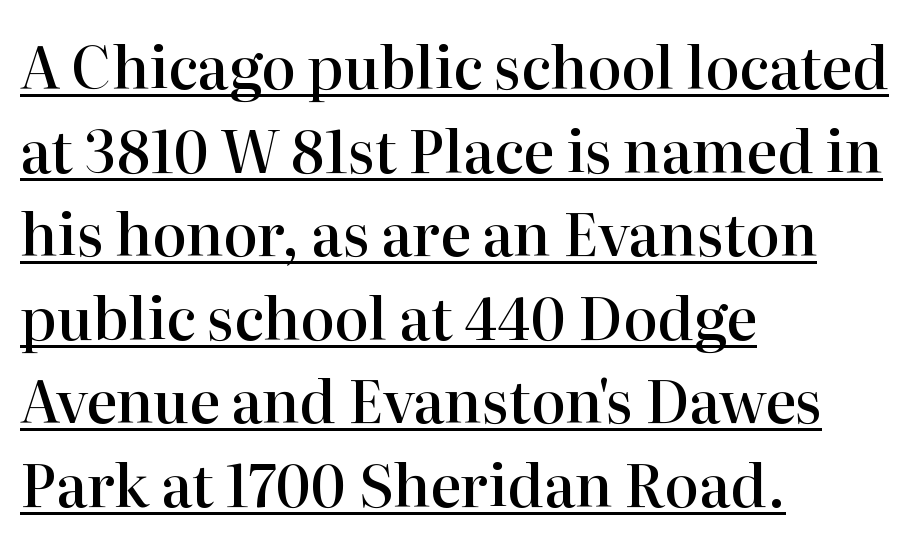
Q: Is the text bold? A: Semi-bold.
Q: Is the text italic (slanted)? A: No, it is upright.
Q: Is the typeface a serif or a sans-serif typeface? A: Serif.
Q: Is the text underlined? A: Yes.
Q: How is the paragraph aligned? A: Left-aligned.
Q: Is the spacing between letters normal or unusually wide? A: Normal.
Q: Is the spacing between lines tight, normal or loose? A: Normal.
Q: Width (condensed, normal, or wide)? A: Normal.
Q: Stroke contrast? A: High.
Q: x-height? A: Medium.
Q: Monospaced? A: No.
